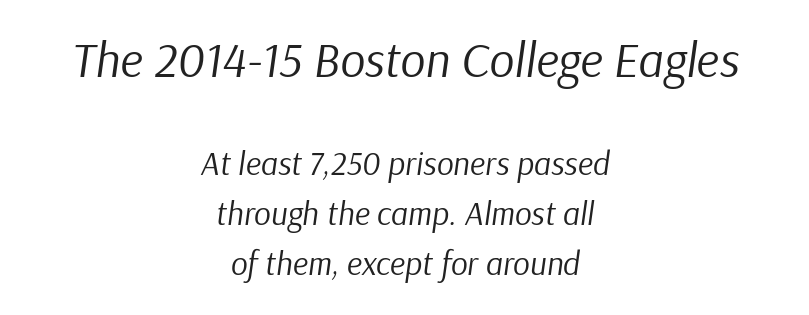
The text block is weighted toward neither margin, spreading evenly from the middle. These lines sit exactly where default settings would place them. Every character sits at an angle, as italics do. Caption: face not bold, strokes unweighted. Here the designer chose a conventional face with non-uniform glyph widths.
